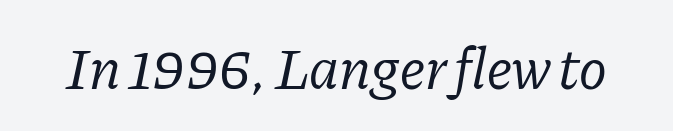
{"serif": "yes", "italic": "yes", "lean": "right", "slant_degrees": 11, "bold": "no", "weight": "regular", "width": "normal", "stroke_contrast": "low", "x_height": "medium", "monospaced": "no", "underline": "no", "letter_spacing": "normal", "letter_spacing_em": 0.0, "glyph_px": 59}
